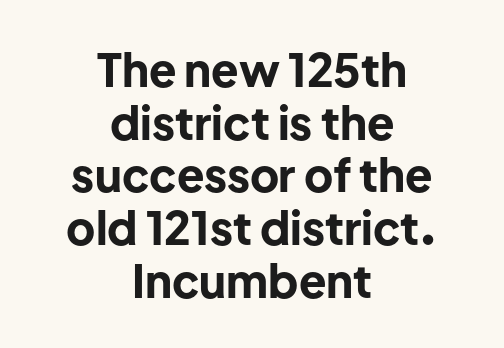
Typographically, this falls in the sans-serif category. The passage shown is emphatically bold. The space directly below the letters is spotless. Compared with typical body copy, the letter spacing here is the same.
